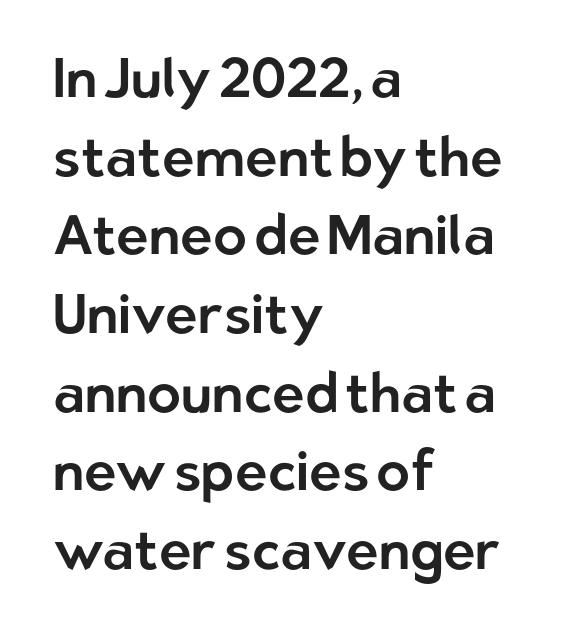
{"serif": "no", "italic": "no", "width": "normal", "stroke_contrast": "low", "x_height": "medium", "monospaced": "no", "underline": "no", "align": "left", "line_spacing": "normal", "line_spacing_ratio": 1.43, "letter_spacing": "normal", "letter_spacing_em": 0.0, "glyph_px": 55}
